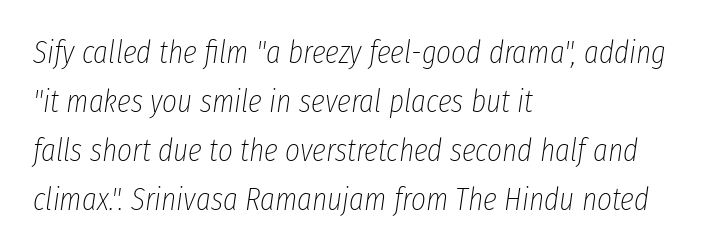
Q: Is the text bold? A: No.
Q: Is the text italic (slanted)? A: Yes, it leans right by about 8 degrees.
Q: Is the text underlined? A: No.
Q: How is the paragraph aligned? A: Left-aligned.
Q: Is the spacing between letters normal or unusually wide? A: Normal.
Q: Is the spacing between lines tight, normal or loose? A: Normal.
Q: Width (condensed, normal, or wide)? A: Condensed.
Q: Stroke contrast? A: Low.
Q: x-height? A: Medium.
Q: Monospaced? A: No.
